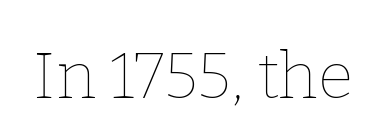
The image shows 65 px thin type, upright; set normal letter spacing, not underlined; low stroke contrast and a medium x-height.
